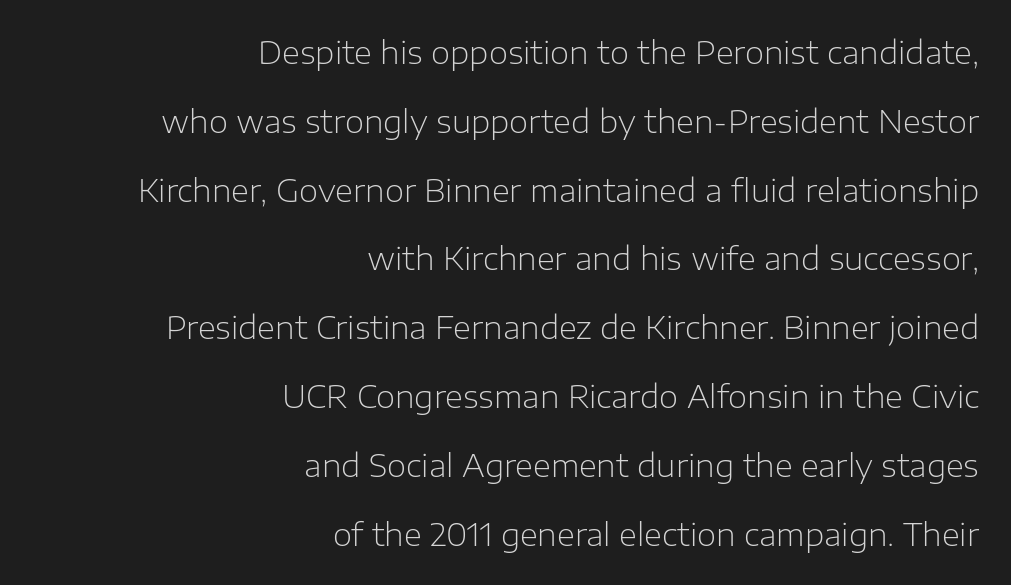
The image shows 31 px light sans-serif type, upright; set right-aligned, loose line spacing (2.22x), normal letter spacing, not underlined; low stroke contrast and a medium x-height.
